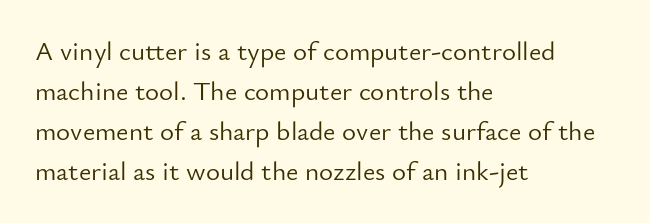
{"italic": "no", "bold": "no", "underline": "no", "align": "left", "line_spacing": "normal", "line_spacing_ratio": 1.48, "letter_spacing": "normal", "letter_spacing_em": 0.0, "glyph_px": 27}
